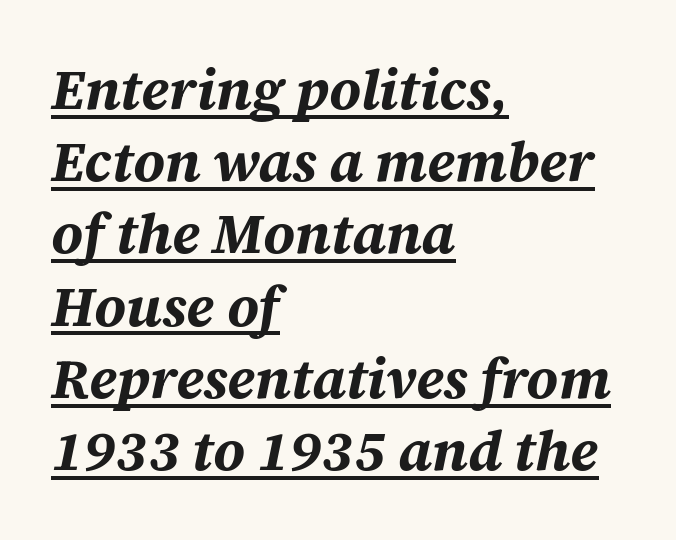
The image shows 56 px bold type, italic (leaning right); set left-aligned, normal line spacing (1.29x), normal letter spacing, underlined; medium stroke contrast and a large x-height.
